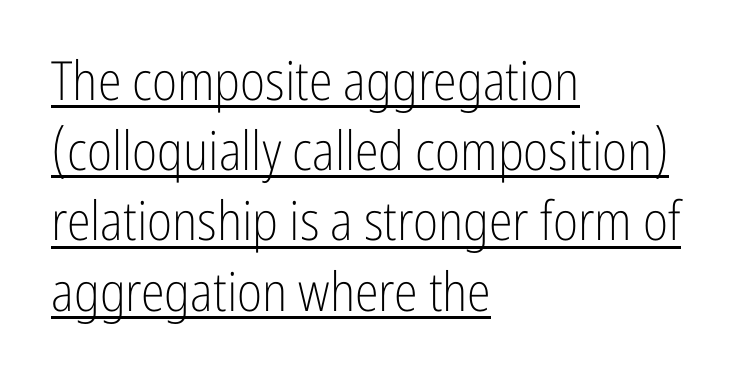
{"serif": "no", "italic": "no", "bold": "no", "weight": "light", "width": "condensed", "stroke_contrast": "low", "x_height": "medium", "monospaced": "no", "underline": "yes", "align": "left", "line_spacing": "normal", "line_spacing_ratio": 1.3, "letter_spacing": "normal", "letter_spacing_em": 0.0, "glyph_px": 54}
